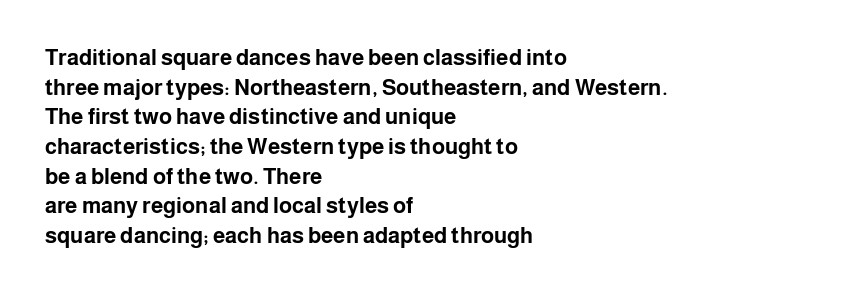
Q: Is the text bold? A: Yes.
Q: Is the text italic (slanted)? A: No, it is upright.
Q: Is the text underlined? A: No.
Q: How is the paragraph aligned? A: Left-aligned.
Q: Is the spacing between letters normal or unusually wide? A: Normal.
Q: Is the spacing between lines tight, normal or loose? A: Normal.
